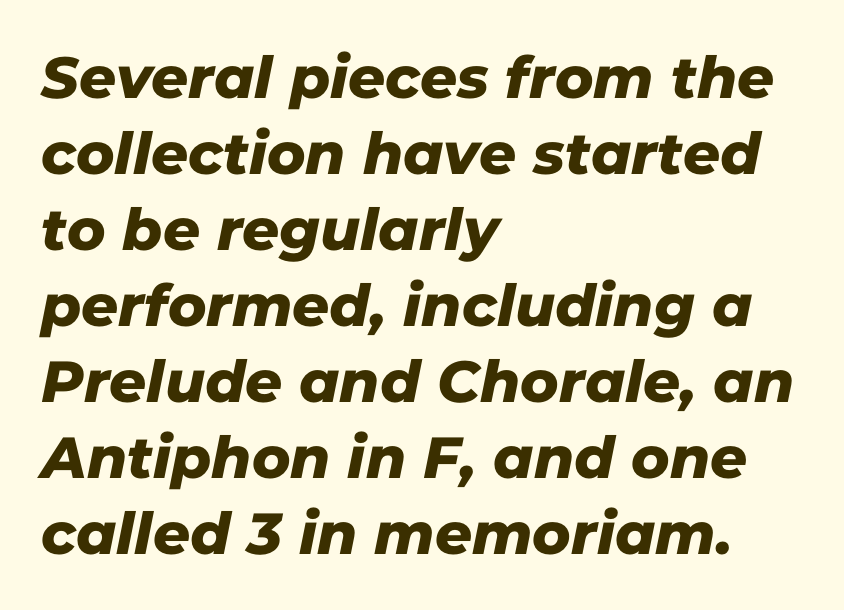
The image shows 58 px sans-serif type; set left-aligned, normal line spacing (1.31x), normal letter spacing, not underlined; low stroke contrast and a medium x-height.
